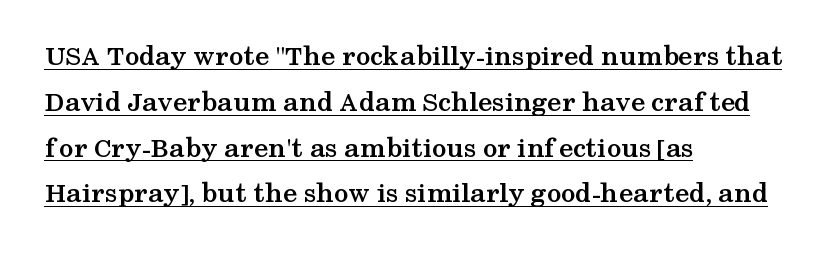
Letter spacing: default. In terms of posture, this sample is upright. Typesetter's note: full bold, strokes at maximum text heaviness. Decoration check: the copy is underlined. A normal amount of white space separates one row of letters from the next.
